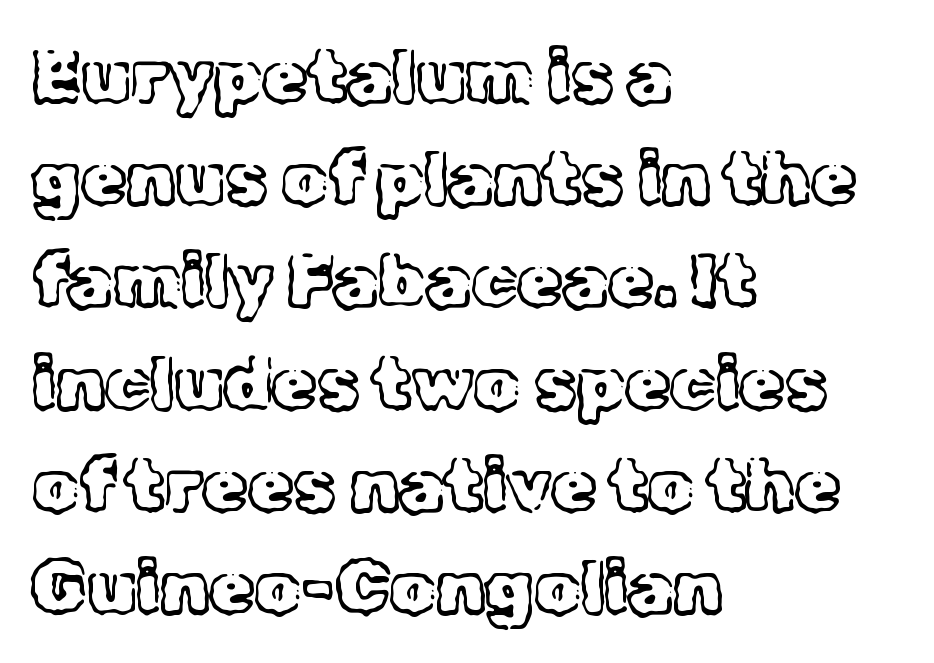
Q: Is the text bold? A: No.
Q: Is the text italic (slanted)? A: No, it is upright.
Q: Is the typeface a serif or a sans-serif typeface? A: Serif.
Q: Is the text underlined? A: No.
Q: How is the paragraph aligned? A: Left-aligned.
Q: Is the spacing between letters normal or unusually wide? A: Normal.
Q: Is the spacing between lines tight, normal or loose? A: Normal.
Q: Width (condensed, normal, or wide)? A: Normal.
Q: x-height? A: Medium.
Q: Monospaced? A: No.
